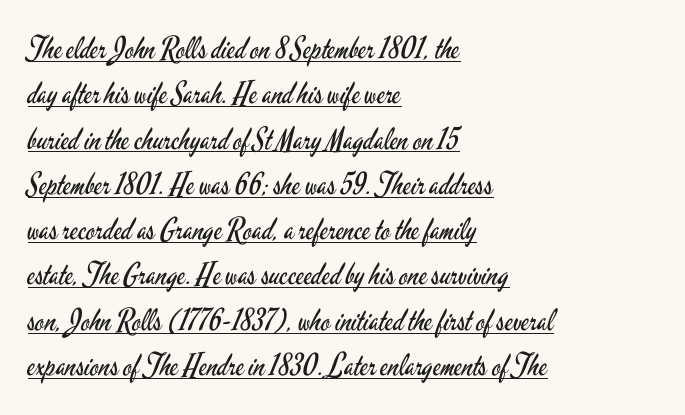
The image shows 30 px regular-weight, condensed sans-serif type; set left-aligned, normal line spacing (1.51x), normal letter spacing, underlined; low stroke contrast and a small x-height.
